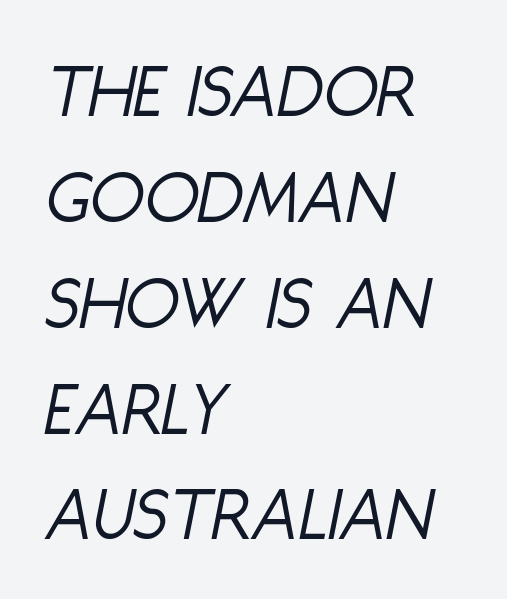
Leftover space on each line is placed entirely after the last word. Words appear dense and cohesive because spacing is normal. Every character sits at an angle, as italics do. Does the leading feel generous? No, just average. Proportional: the letters do not fall into vertical columns.
